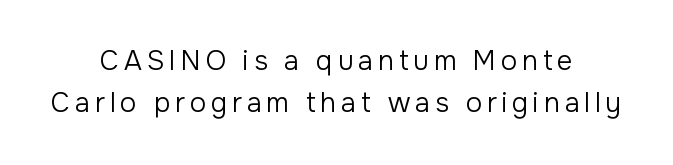
The image shows 27 px text type, upright; set centered, normal line spacing (1.56x), not underlined.
